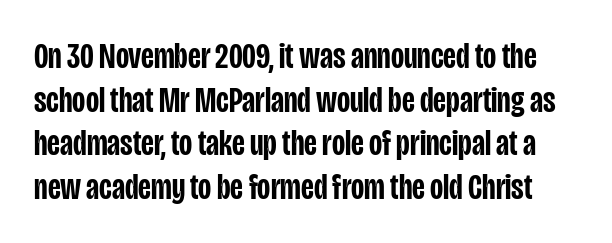
The image shows 36 px semibold, condensed sans-serif type, upright; set line spacing 1.21x, normal letter spacing, not underlined; low stroke contrast and a large x-height.
